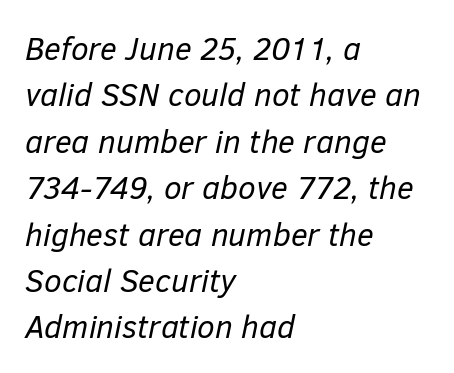
Q: Is the text bold? A: No.
Q: Is the text italic (slanted)? A: Yes, it leans right by about 12 degrees.
Q: Is the text underlined? A: No.
Q: How is the paragraph aligned? A: Left-aligned.
Q: Is the spacing between letters normal or unusually wide? A: Normal.
Q: Is the spacing between lines tight, normal or loose? A: Normal.
Q: Width (condensed, normal, or wide)? A: Normal.
Q: Stroke contrast? A: Low.
Q: x-height? A: Medium.
Q: Monospaced? A: No.
